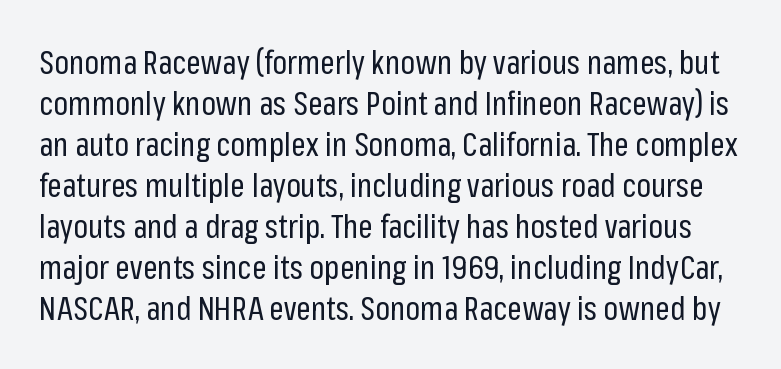
Q: Is the text bold? A: No.
Q: Is the text italic (slanted)? A: No, it is upright.
Q: Is the typeface a serif or a sans-serif typeface? A: Sans-serif.
Q: Is the text underlined? A: No.
Q: Is the spacing between letters normal or unusually wide? A: Normal.
Q: Is the spacing between lines tight, normal or loose? A: Normal.
Q: Width (condensed, normal, or wide)? A: Condensed.
Q: Stroke contrast? A: Low.
Q: x-height? A: Medium.
Q: Monospaced? A: No.
